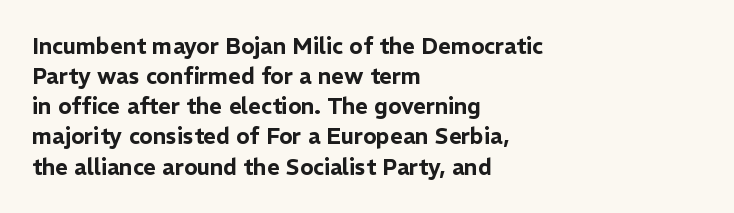
{"italic": "no", "underline": "no", "align": "left", "line_spacing": "normal", "line_spacing_ratio": 1.37, "letter_spacing": "normal", "letter_spacing_em": 0.0, "glyph_px": 22}
